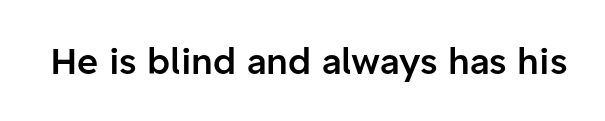
Decoration check: the copy has no underline. Posture: straight, roman, zero tilt. The passage shown is semibold, sitting just below true bold. Compared with typical body copy, the letter spacing here is the same. The face used here is proportionally spaced, like ordinary book or web type.
